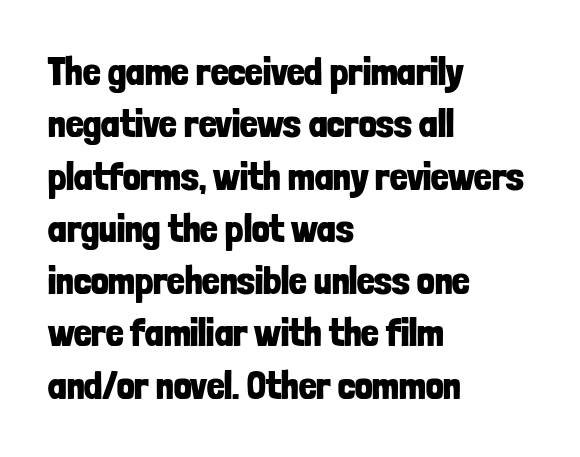
The image shows 39 px bold, condensed sans-serif type, upright; set left-aligned, normal line spacing (1.34x), normal letter spacing, not underlined; low stroke contrast and a medium x-height.
